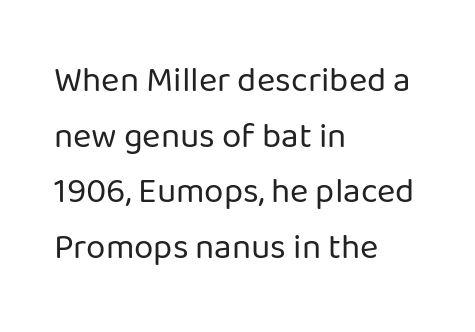
The image shows 35 px regular-weight sans-serif type, upright; set left-aligned, normal line spacing (1.59x), normal letter spacing, not underlined; low stroke contrast and a medium x-height.
